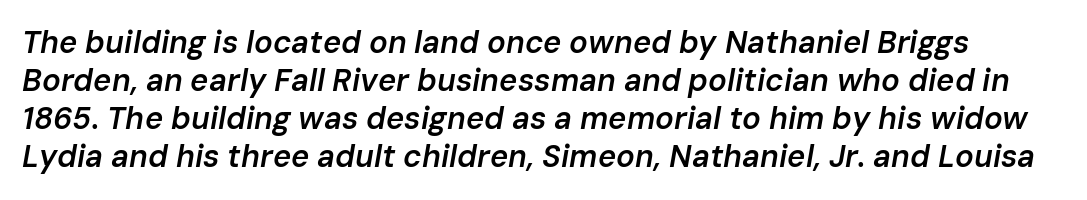
The image shows 31 px semibold type, italic (leaning right); set line spacing 1.23x, normal letter spacing, not underlined; low stroke contrast and a medium x-height.
